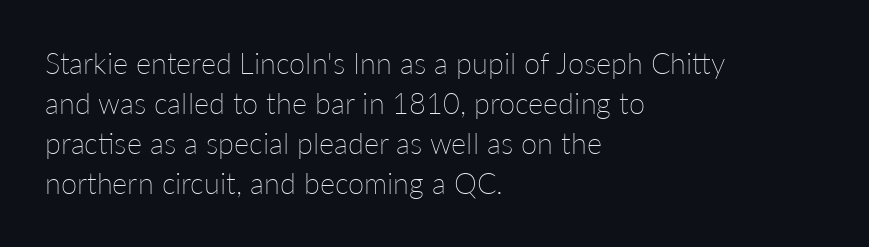
The image shows 29 px thin type, upright; set left-aligned, normal line spacing (1.38x), normal letter spacing, not underlined; low stroke contrast and a medium x-height.
